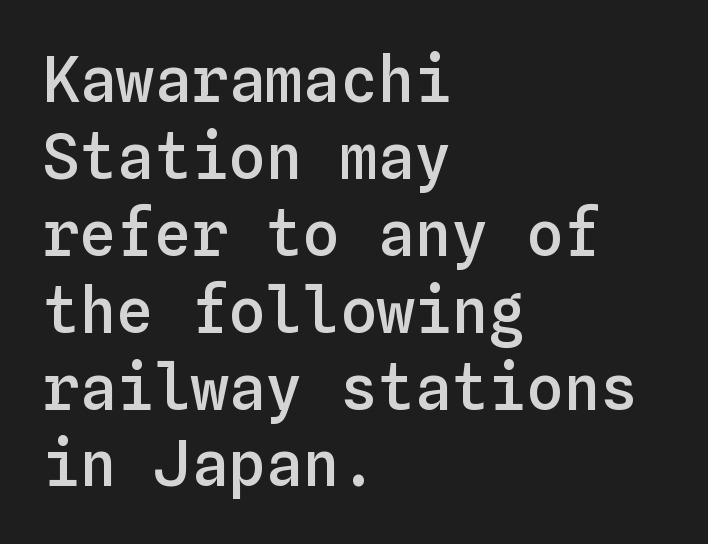
Q: Is the text bold? A: Semi-bold.
Q: Is the text italic (slanted)? A: No, it is upright.
Q: Is the text underlined? A: No.
Q: How is the paragraph aligned? A: Left-aligned.
Q: Is the spacing between letters normal or unusually wide? A: Normal.
Q: Width (condensed, normal, or wide)? A: Normal.
Q: Stroke contrast? A: Low.
Q: x-height? A: Medium.
Q: Monospaced? A: Yes.
